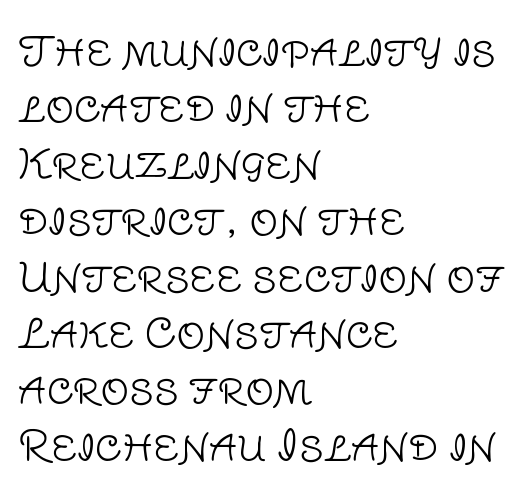
The ragged edge is on the right, which tells us the setting is flush left. You could not count columns in this text — the font is proportionally spaced. These lines keep a tight, regular rhythm from letter to letter. The baseline area is clear.
